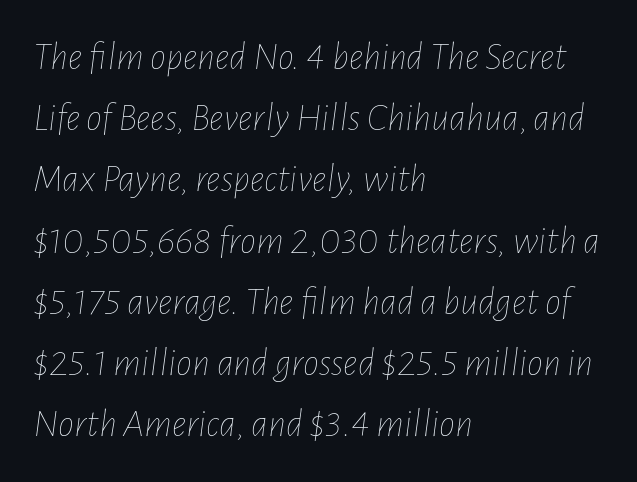
The ragged edge is on the right, which tells us the setting is flush left. Descender tails drop into unmarked territory. A typesetter would call this proportional, since set widths differ per character. This is not heavy type; no bold has been used. Nobody touched the tracking dial on this one.
